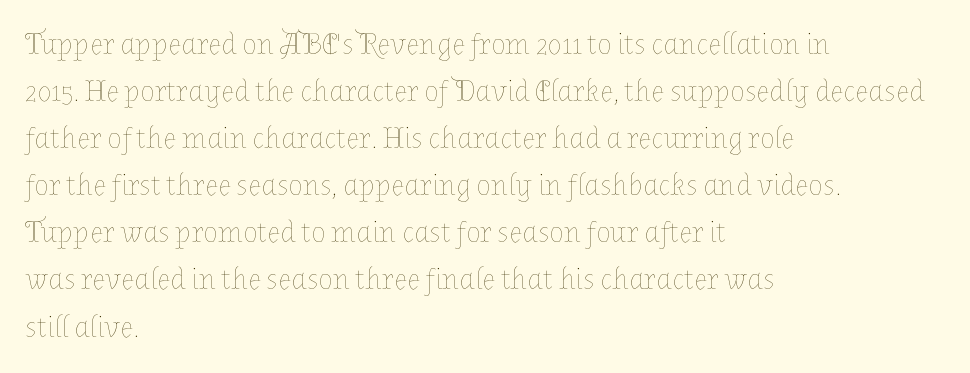
Q: Is the text bold? A: No.
Q: Is the text italic (slanted)? A: No, it is upright.
Q: Is the text underlined? A: No.
Q: How is the paragraph aligned? A: Left-aligned.
Q: Is the spacing between letters normal or unusually wide? A: Normal.
Q: Is the spacing between lines tight, normal or loose? A: Normal.
Q: Width (condensed, normal, or wide)? A: Normal.
Q: Stroke contrast? A: Low.
Q: x-height? A: Medium.
Q: Monospaced? A: No.
